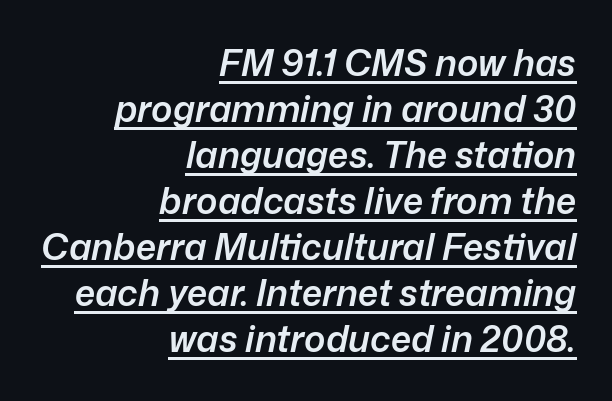
{"italic": "yes", "lean": "right", "slant_degrees": 12, "bold": "semi", "weight": "semibold", "width": "normal", "stroke_contrast": "low", "x_height": "medium", "monospaced": "no", "underline": "yes", "align": "right", "line_spacing": "normal", "line_spacing_ratio": 1.28, "letter_spacing": "normal", "letter_spacing_em": 0.0, "glyph_px": 36}
